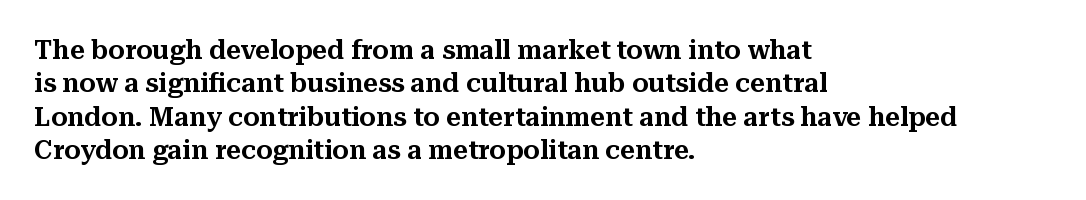
Beneath every word, the page is bare. Evenly set lines give the paragraph a standard silhouette. The compositor pushed each line to the left boundary. Spacing between characters is what you'd get straight out of the box. When letters stand straight like this, we call the style roman or upright.
